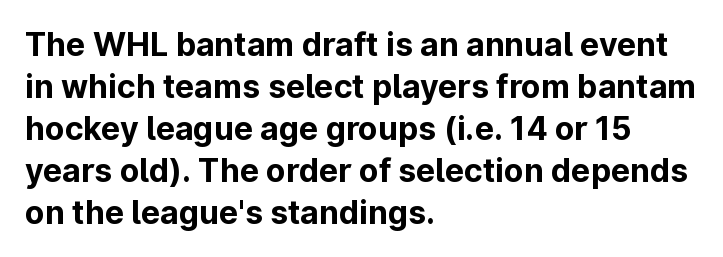
The image shows 32 px bold sans-serif type, upright; set left-aligned, normal line spacing (1.31x), normal letter spacing, not underlined; low stroke contrast and a medium x-height.
